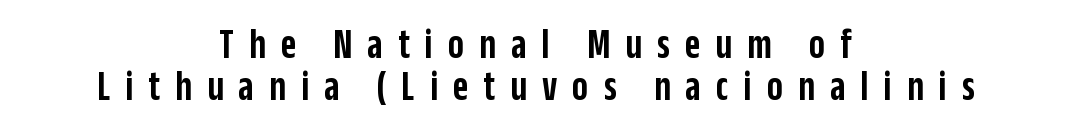
A bare baseline throughout the passage. The typesetter chose a symmetrical, centered arrangement here. Display-style spreading of the glyphs; the letterfit is very open. As a designer I'd log this as weight 600, semibold.
